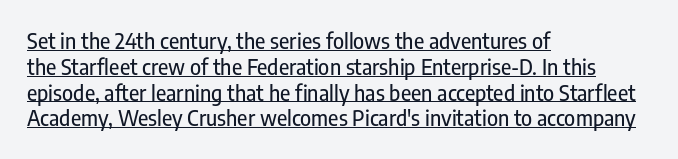
{"italic": "no", "underline": "yes", "align": "left", "line_spacing_ratio": 1.23, "letter_spacing": "normal", "letter_spacing_em": 0.0, "glyph_px": 21}
